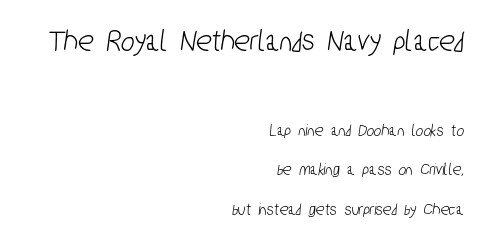
{"serif": "no", "width": "condensed", "stroke_contrast": "low", "x_height": "medium", "monospaced": "no", "underline": "no", "align": "right", "line_spacing": "loose", "line_spacing_ratio": 2.19, "letter_spacing": "normal", "letter_spacing_em": 0.0, "larger_block": "first", "size_ratio": 1.78, "glyph_px": 32}
